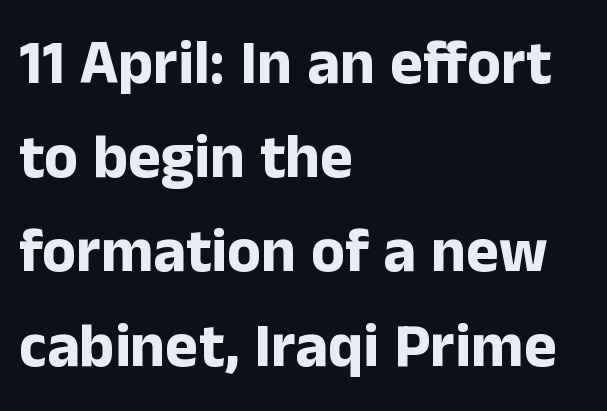
Q: Is the text bold? A: Yes.
Q: Is the text italic (slanted)? A: No, it is upright.
Q: Is the typeface a serif or a sans-serif typeface? A: Sans-serif.
Q: Is the text underlined? A: No.
Q: How is the paragraph aligned? A: Left-aligned.
Q: Is the spacing between letters normal or unusually wide? A: Normal.
Q: Is the spacing between lines tight, normal or loose? A: Normal.
Q: Width (condensed, normal, or wide)? A: Normal.
Q: Stroke contrast? A: Low.
Q: x-height? A: Medium.
Q: Monospaced? A: No.
